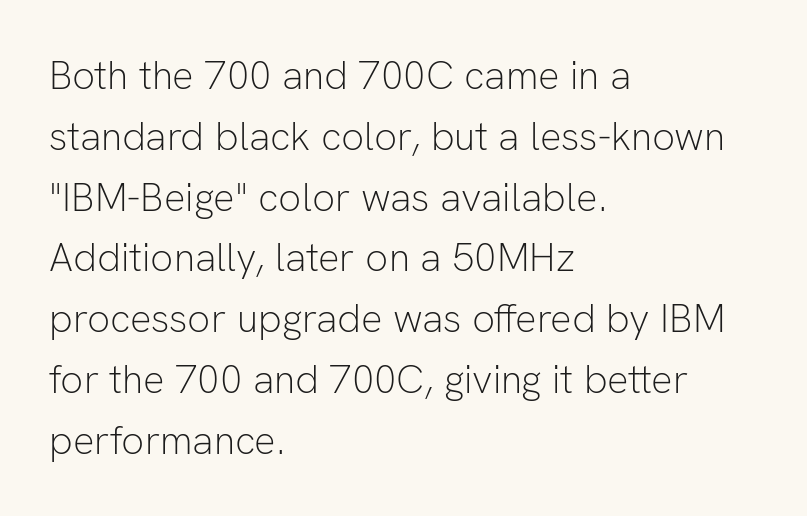
Q: Is the text bold? A: No.
Q: Is the text italic (slanted)? A: No, it is upright.
Q: Is the typeface a serif or a sans-serif typeface? A: Sans-serif.
Q: Is the text underlined? A: No.
Q: How is the paragraph aligned? A: Left-aligned.
Q: Is the spacing between letters normal or unusually wide? A: Normal.
Q: Is the spacing between lines tight, normal or loose? A: Normal.
Q: Width (condensed, normal, or wide)? A: Normal.
Q: Stroke contrast? A: Low.
Q: x-height? A: Medium.
Q: Monospaced? A: No.
